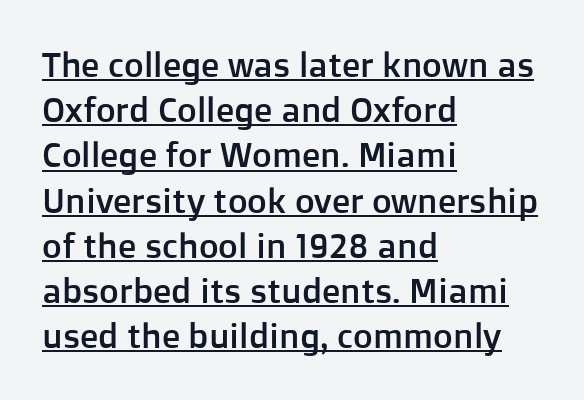
The image shows 34 px sans-serif type, upright; set left-aligned, normal line spacing (1.33x), normal letter spacing, underlined; low stroke contrast and a medium x-height.
